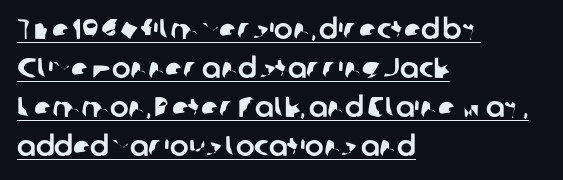
The image shows 28 px sans-serif type; set left-aligned, normal line spacing (1.39x), normal letter spacing, underlined; low stroke contrast and a medium x-height.
